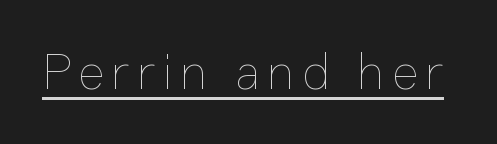
This sample carries an underscore along the baseline area. No heavy texture on the line: the type isn't bold. Note the varied advance widths — an 'i' is clearly narrower than an 'm'. The lettering stays uniformly vertical, giving the passage a roman look.
